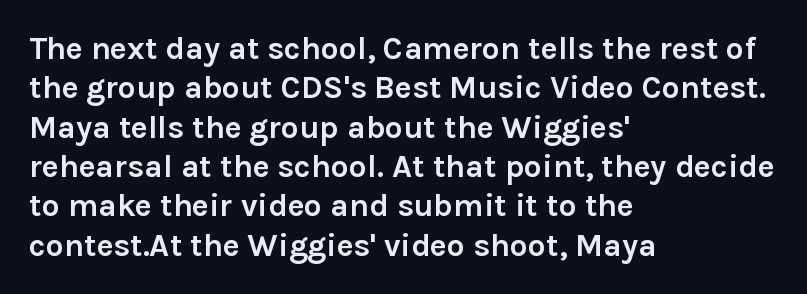
The image shows 32 px semibold sans-serif type, upright; set left-aligned, line spacing 1.23x, normal letter spacing, not underlined; a medium x-height.
